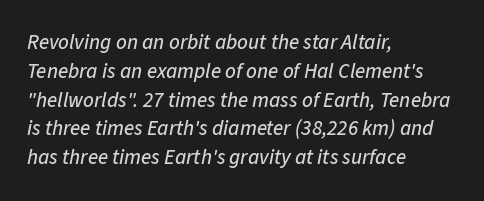
Q: Is the text italic (slanted)? A: Yes, it leans right by about 11 degrees.
Q: Is the text underlined? A: No.
Q: How is the paragraph aligned? A: Left-aligned.
Q: Is the spacing between letters normal or unusually wide? A: Normal.
Q: Is the spacing between lines tight, normal or loose? A: Normal.
